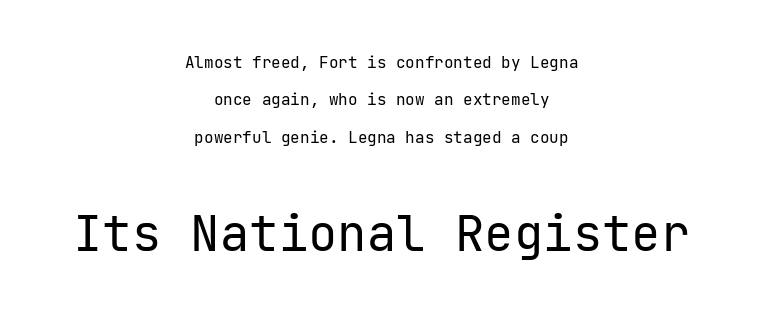
Q: Is the text bold? A: No.
Q: Is the text italic (slanted)? A: No, it is upright.
Q: Is the typeface a serif or a sans-serif typeface? A: Sans-serif.
Q: Is the text underlined? A: No.
Q: How is the paragraph aligned? A: Centered.
Q: Is the spacing between letters normal or unusually wide? A: Normal.
Q: Is the spacing between lines tight, normal or loose? A: Loose.
Q: Which block of text is set in a larger size, the first (top) or the second (bottom)? A: The second (bottom) one.
Q: Width (condensed, normal, or wide)? A: Normal.
Q: Stroke contrast? A: Low.
Q: x-height? A: Medium.
Q: Monospaced? A: Yes.
